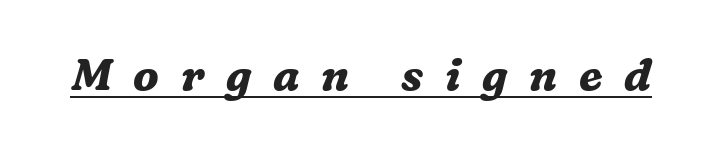
{"serif": "yes", "italic": "yes", "lean": "right", "slant_degrees": 16, "bold": "yes", "weight": "bold", "width": "normal", "stroke_contrast": "medium", "x_height": "medium", "monospaced": "no", "underline": "yes", "letter_spacing": "wide", "letter_spacing_em": 0.49, "glyph_px": 44}
